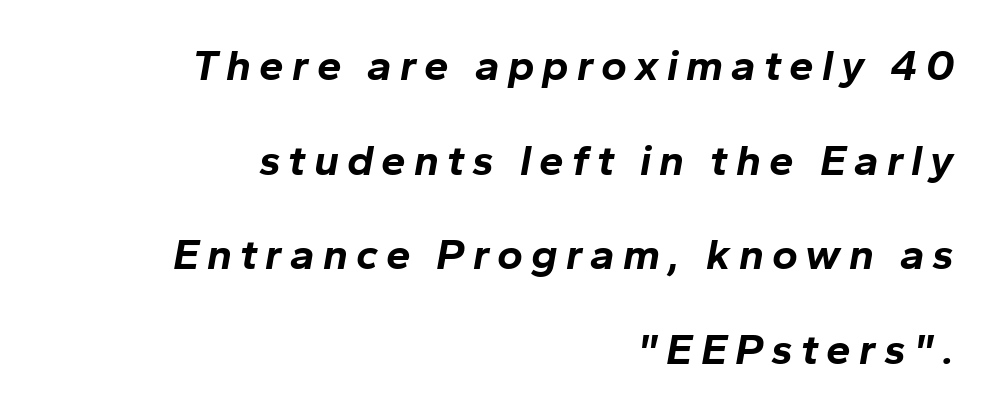
{"italic": "yes", "lean": "right", "slant_degrees": 10, "bold": "yes", "weight": "bold", "width": "normal", "stroke_contrast": "low", "x_height": "medium", "monospaced": "no", "underline": "no", "align": "right", "line_spacing": "loose", "line_spacing_ratio": 2.15, "glyph_px": 44}
